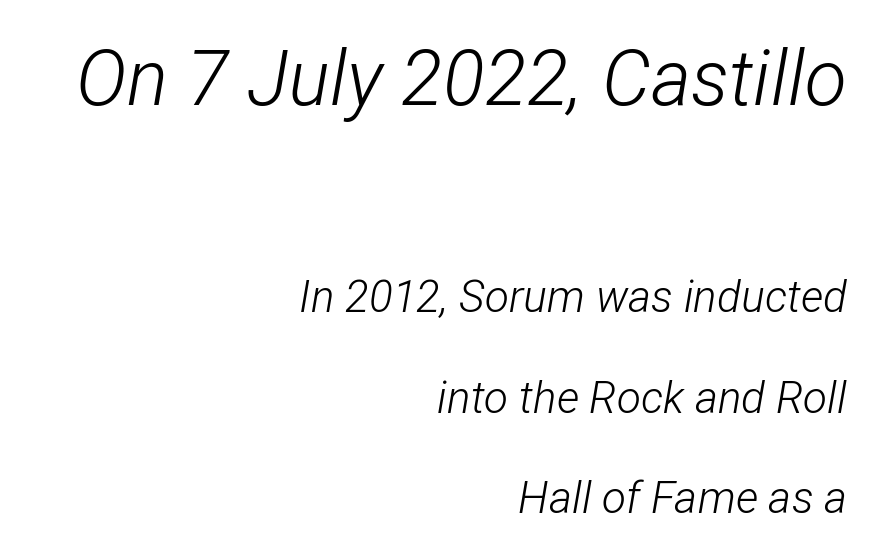
Q: Is the text bold? A: No.
Q: Is the text italic (slanted)? A: Yes, it leans right by about 12 degrees.
Q: Is the text underlined? A: No.
Q: How is the paragraph aligned? A: Right-aligned.
Q: Is the spacing between letters normal or unusually wide? A: Normal.
Q: Is the spacing between lines tight, normal or loose? A: Loose.
Q: Which block of text is set in a larger size, the first (top) or the second (bottom)? A: The first (top) one.
Q: Width (condensed, normal, or wide)? A: Condensed.
Q: Stroke contrast? A: Low.
Q: x-height? A: Medium.
Q: Monospaced? A: No.
